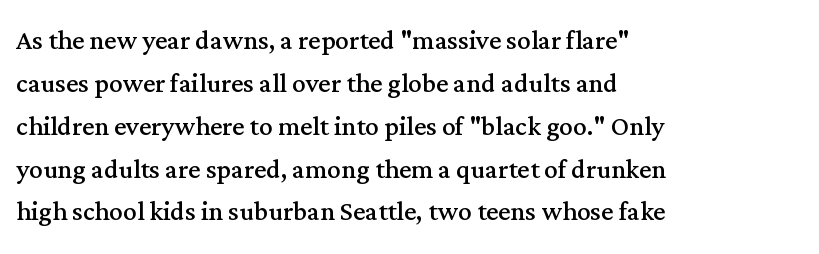
{"serif": "yes", "italic": "no", "bold": "no", "weight": "regular", "width": "normal", "stroke_contrast": "medium", "x_height": "medium", "monospaced": "no", "underline": "no", "align": "left", "line_spacing": "normal", "line_spacing_ratio": 1.26, "letter_spacing": "normal", "letter_spacing_em": 0.0, "glyph_px": 34}
